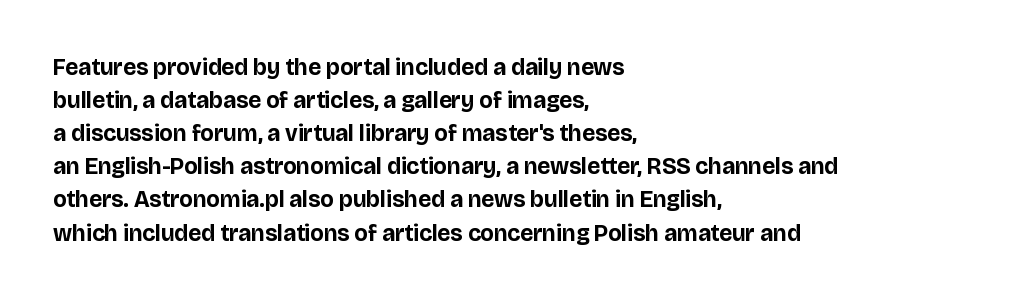
The image shows 23 px bold type, upright; set left-aligned, normal line spacing (1.44x), normal letter spacing, not underlined.
